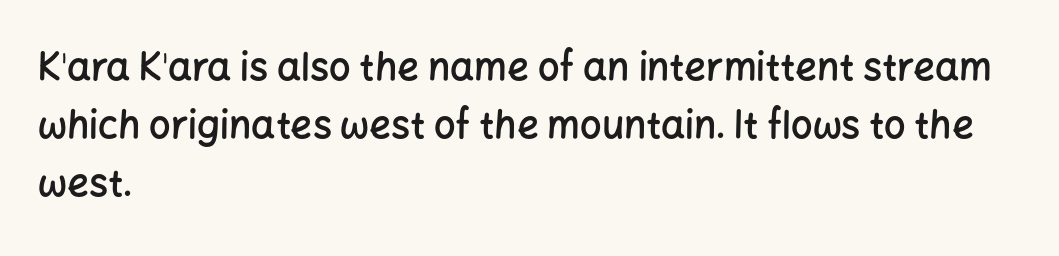
Varying glyph widths throughout — classic text-font behaviour. Posture: straight, roman, zero tilt. Clear beneath every line of the passage. Notice how descenders clear the ascenders below comfortably — that's standard leading.
